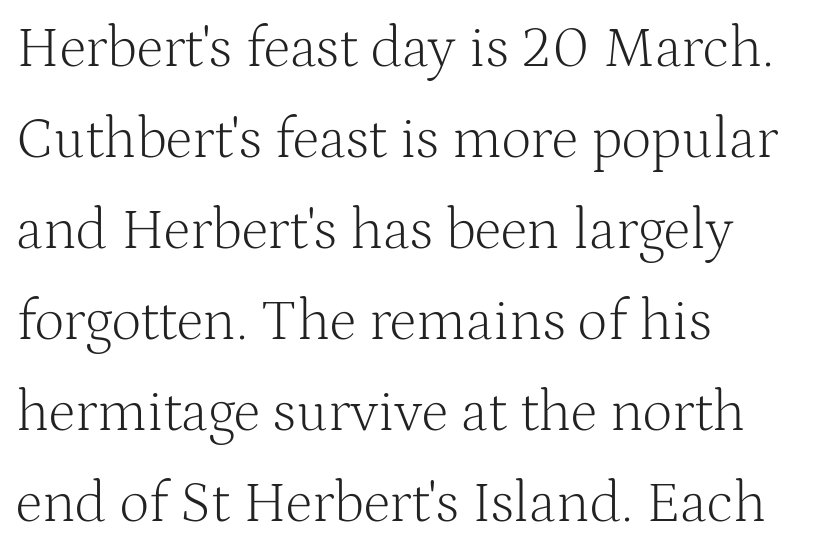
{"serif": "yes", "italic": "no", "bold": "no", "weight": "light", "width": "normal", "stroke_contrast": "medium", "x_height": "medium", "monospaced": "no", "underline": "no", "align": "left", "line_spacing": "normal", "line_spacing_ratio": 1.57, "letter_spacing": "normal", "letter_spacing_em": 0.0, "glyph_px": 58}
